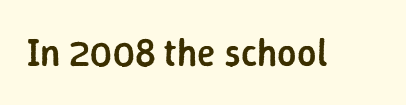
Style check: upright. These lines keep a tight, regular rhythm from letter to letter. As a designer I'd log this as weight 600, semibold. The gap between lines stays unmarked. The type family on display is of the sans-serif kind.
